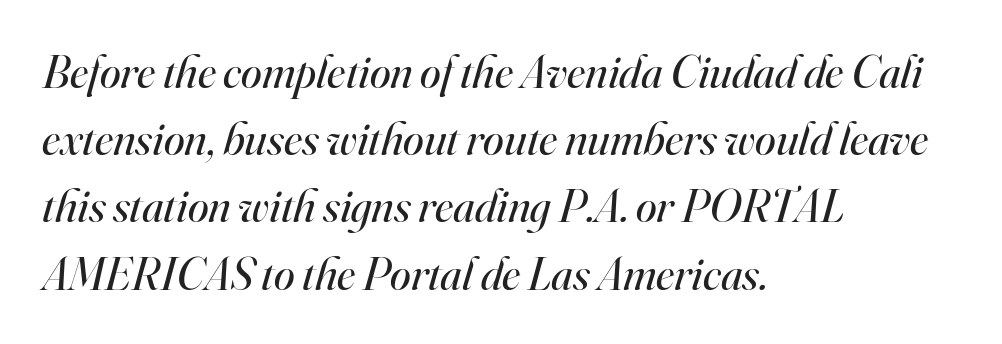
The strokes carry an ordinary text weight at most. No extra tracking has been applied to these lines. Here the designer chose a conventional face with non-uniform glyph widths. The face used here has a pronounced slope to its letters. In terms of letterform style, serifs are clearly present.
